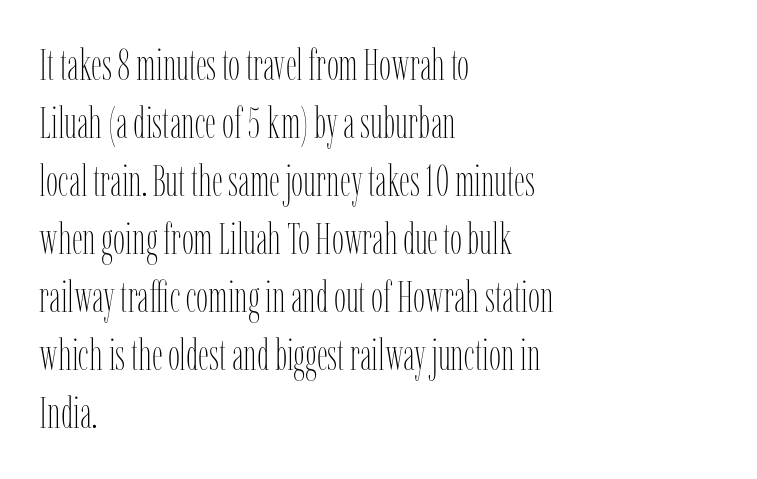
{"italic": "no", "bold": "no", "weight": "thin", "width": "condensed", "stroke_contrast": "low", "x_height": "medium", "monospaced": "no", "underline": "no", "align": "left", "line_spacing": "normal", "line_spacing_ratio": 1.35, "letter_spacing": "normal", "letter_spacing_em": 0.0, "glyph_px": 43}
